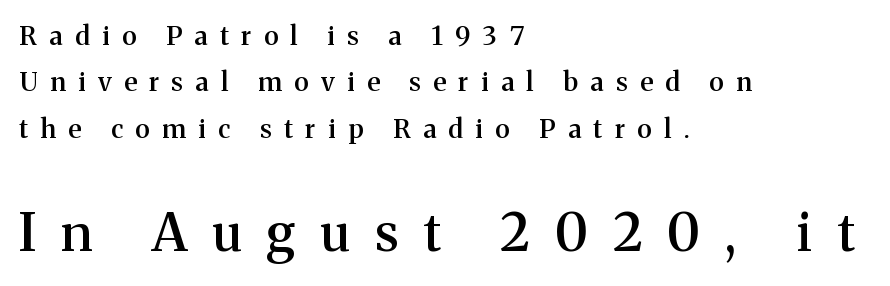
The image shows 52 px semibold serif type, upright; set left-aligned, line spacing 1.78x, unusually wide letter spacing (+0.48 em), not underlined; the second (bottom) block is 2.0x larger; medium stroke contrast and a medium x-height.
